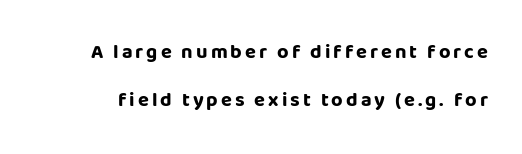
{"italic": "no", "bold": "yes", "underline": "no", "line_spacing": "loose", "line_spacing_ratio": 2.41, "glyph_px": 20}
